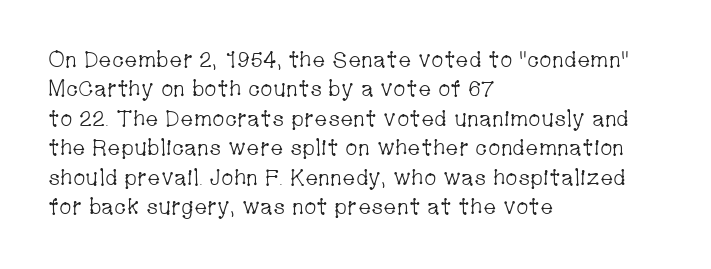
Bare-footed words on every line. Every stem runs plumb, perpendicular to the baseline. The typesetting does not lean heavy: it is not bold. Tracking value appears to be zero — textbook default spacing. The vertical gap from one line to the next is medium.
